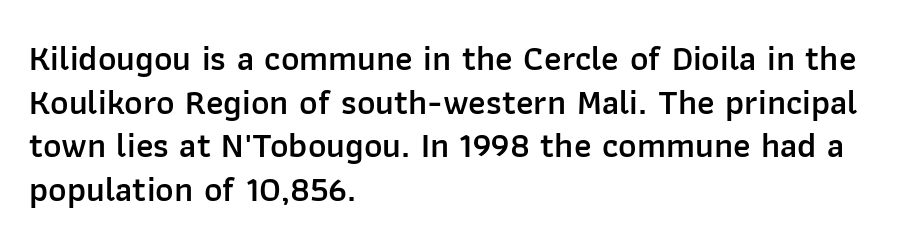
The image shows 35 px semibold sans-serif type, upright; set left-aligned, normal line spacing (1.25x), normal letter spacing, not underlined; low stroke contrast and a medium x-height.
